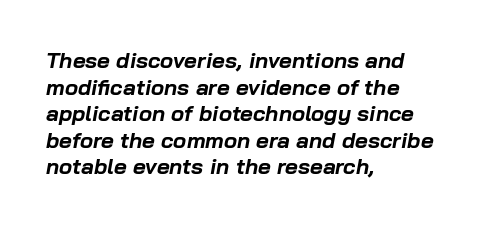
Q: Is the text bold? A: Yes.
Q: Is the text italic (slanted)? A: Yes, it leans right by about 10 degrees.
Q: Is the text underlined? A: No.
Q: How is the paragraph aligned? A: Left-aligned.
Q: Is the spacing between letters normal or unusually wide? A: Normal.
